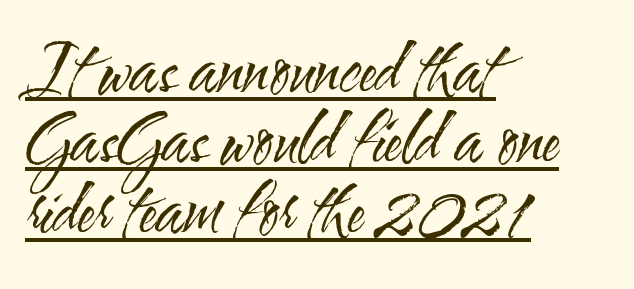
Is the type heavy? It reads as light-to-regular instead. Tightly led — the rows are bunched. What kind of face is this? One without serifs — a sans. You can see a thin bar hugging the bottom of the glyphs.
